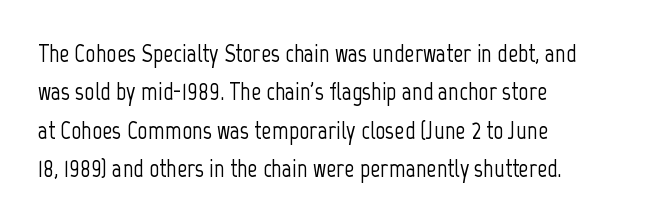
Q: Is the text italic (slanted)? A: No, it is upright.
Q: Is the text underlined? A: No.
Q: How is the paragraph aligned? A: Left-aligned.
Q: Is the spacing between letters normal or unusually wide? A: Normal.
Q: Is the spacing between lines tight, normal or loose? A: Normal.
